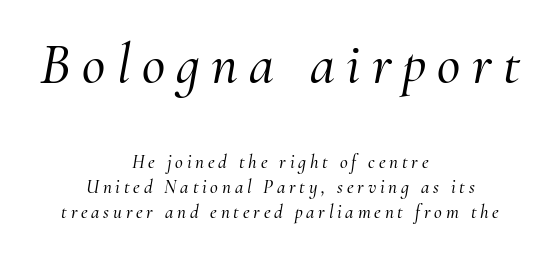
Any mark beneath the type? The region is blank. These lines are centered, leaving both edges ragged. A typesetter would call this proportional, since set widths differ per character. The designer went with a serif here, giving each stem small feet.
